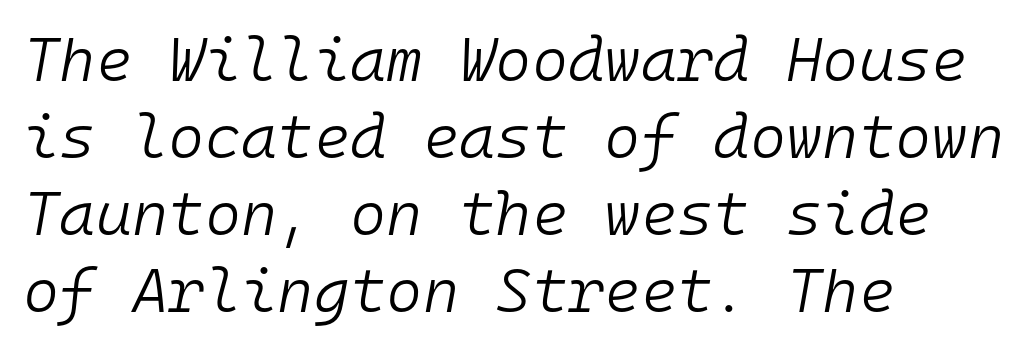
{"italic": "yes", "lean": "right", "slant_degrees": 10, "bold": "no", "weight": "light", "width": "normal", "stroke_contrast": "low", "x_height": "medium", "monospaced": "yes", "underline": "no", "align": "left", "line_spacing_ratio": 1.24, "letter_spacing": "normal", "letter_spacing_em": 0.0, "glyph_px": 62}
